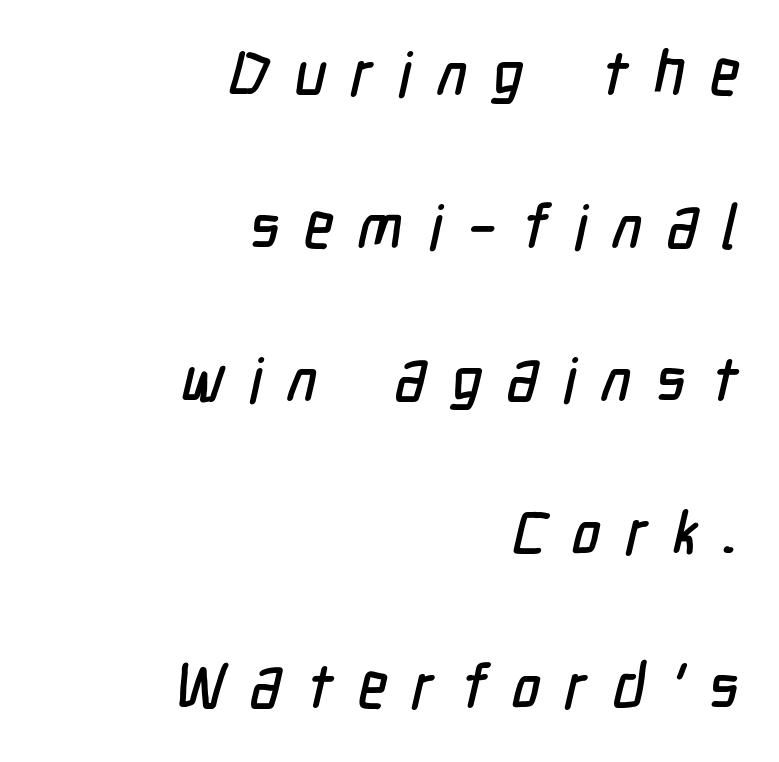
{"serif": "no", "width": "condensed", "stroke_contrast": "low", "x_height": "medium", "monospaced": "no", "underline": "no", "align": "right", "line_spacing": "loose", "line_spacing_ratio": 2.47, "letter_spacing": "wide", "letter_spacing_em": 0.4, "glyph_px": 62}
